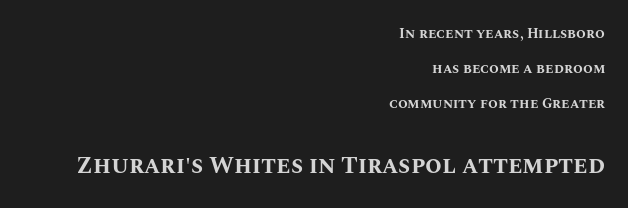
The image shows 24 px bold type, upright; set right-aligned, loose line spacing (2.49x), normal letter spacing, not underlined; the second (bottom) block is 1.71x larger.
